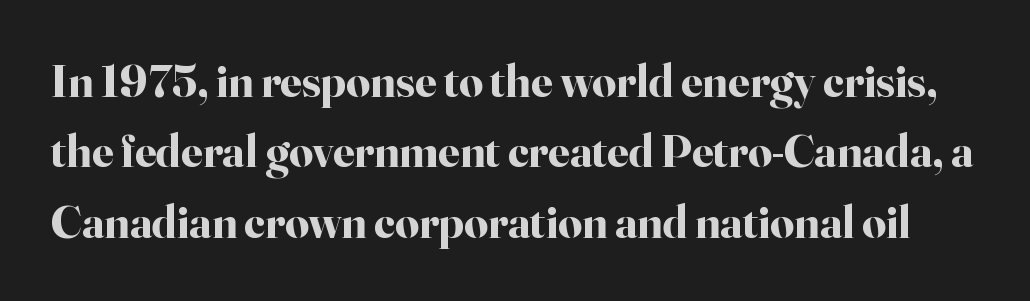
{"serif": "yes", "italic": "no", "bold": "yes", "weight": "bold", "width": "normal", "stroke_contrast": "high", "x_height": "small", "monospaced": "no", "underline": "no", "line_spacing": "normal", "line_spacing_ratio": 1.5, "letter_spacing": "normal", "letter_spacing_em": 0.0, "glyph_px": 47}
